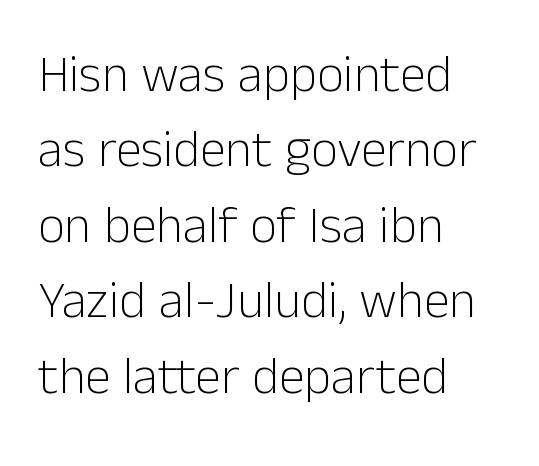
The image shows 52 px light sans-serif type, upright; set left-aligned, normal line spacing (1.45x), normal letter spacing, not underlined; low stroke contrast and a medium x-height.
